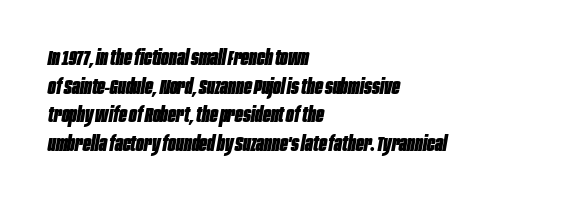
The image shows 21 px bold type, italic (leaning right); set left-aligned, normal line spacing (1.36x), normal letter spacing, not underlined.
